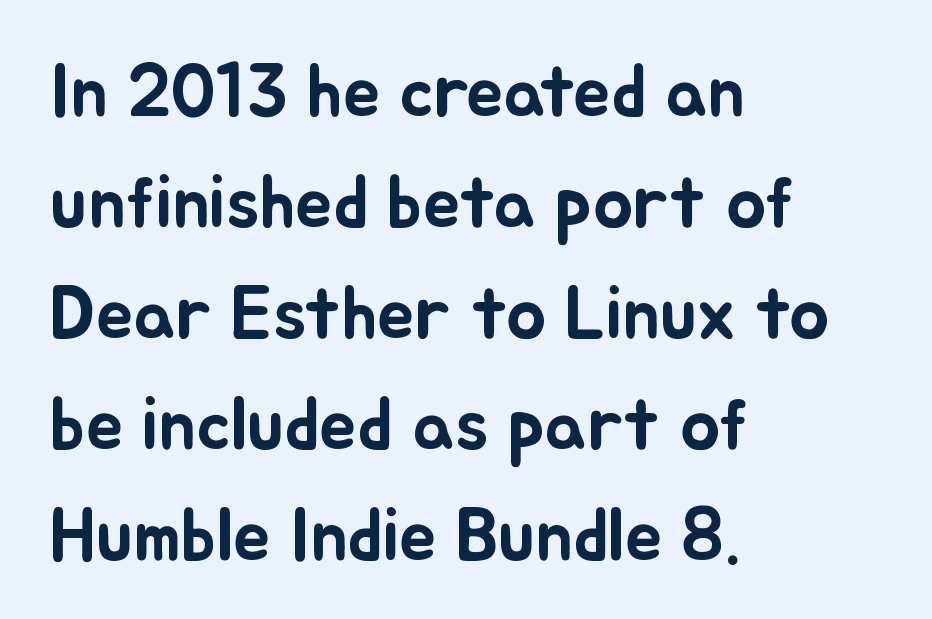
The image shows 75 px text type, upright; set left-aligned, normal line spacing (1.48x), normal letter spacing, not underlined; low stroke contrast and a small x-height.
